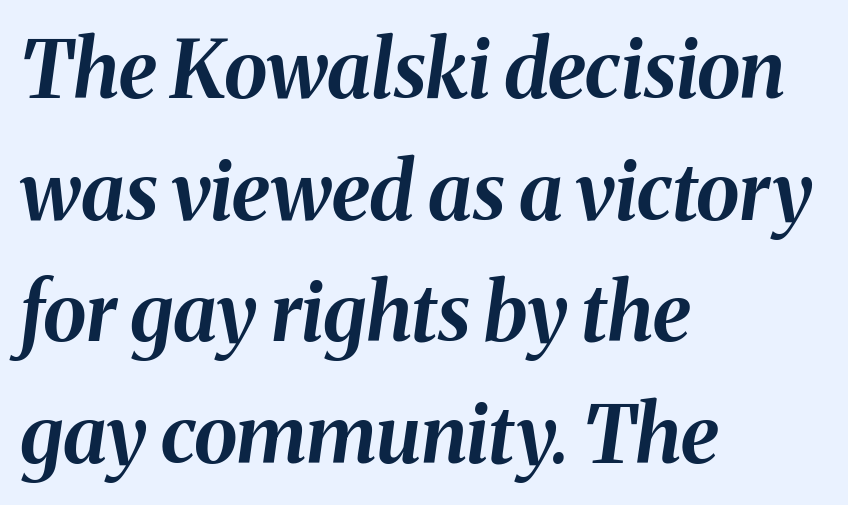
Decoration check: the copy has no underline. Looks like regular typesetting: each glyph gets only the width it needs. The ragged edge is on the right, which tells us the setting is flush left. Characters follow at the spacing the type designer built in. A typesetter would call this leading conventional body-copy spacing.
